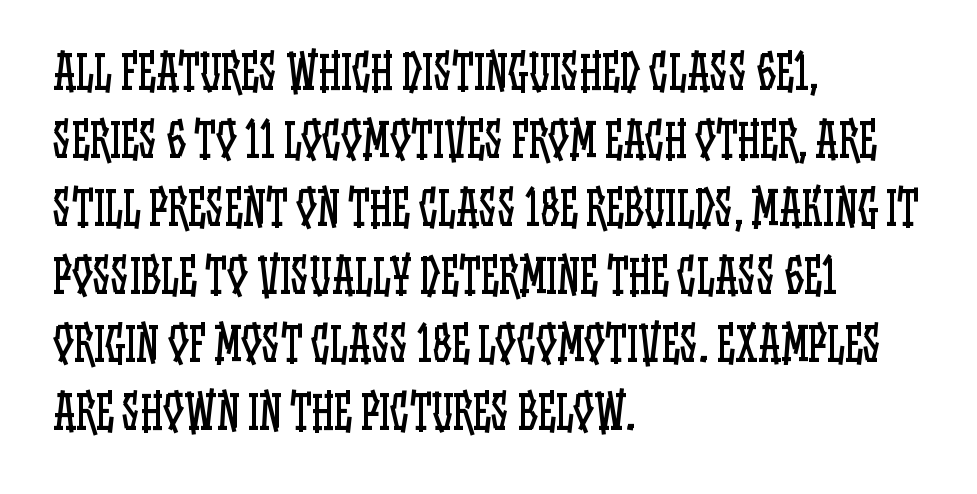
Default kerning and tracking; the words read as compact shapes. Normally led — the rows are evenly, conventionally spaced. Quick note: underline off. These lines are set flush left with a ragged right edge. Looks like regular typesetting: each glyph gets only the width it needs. Posture: straight, roman, zero tilt.
